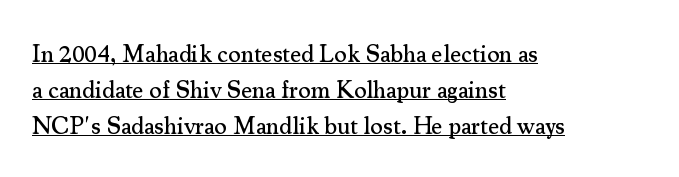
{"italic": "no", "underline": "yes", "align": "left", "line_spacing": "normal", "line_spacing_ratio": 1.5, "letter_spacing": "normal", "letter_spacing_em": 0.0, "glyph_px": 24}
